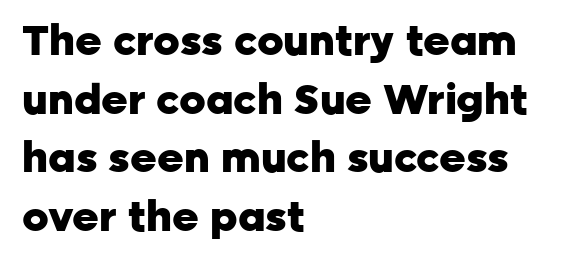
Character widths vary here, with narrow letters taking less room than wide ones. Plain, unruled lines of type. The letters sit at their default tracking, neither squeezed nor spread. How would I describe the line gaps? Plain and ordinary.
